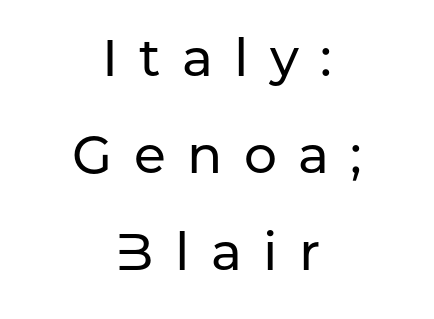
{"serif": "no", "italic": "no", "width": "normal", "stroke_contrast": "low", "x_height": "medium", "monospaced": "no", "underline": "no", "align": "center", "line_spacing_ratio": 1.87, "letter_spacing": "wide", "letter_spacing_em": 0.41, "glyph_px": 52}
